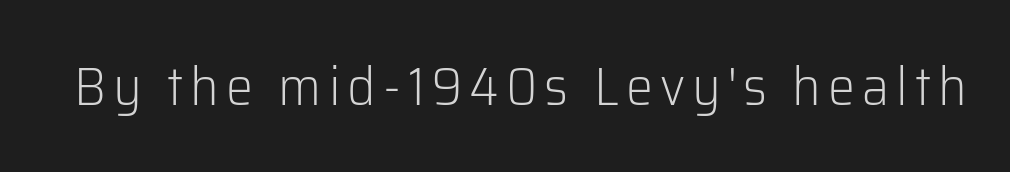
{"serif": "no", "italic": "no", "bold": "no", "weight": "light", "width": "normal", "stroke_contrast": "low", "x_height": "medium", "monospaced": "no", "underline": "no", "glyph_px": 54}
